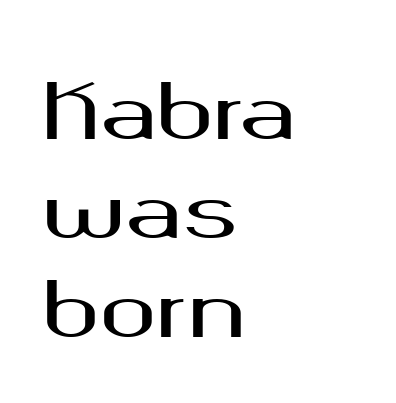
The leading is moderate, giving the passage an even texture. This sample has the flowing, uneven cadence of proportional lettering. You could call the tracking neutral — neither tight nor loose. These lines are set flush left with a ragged right edge. Plain, unruled lines of type.
